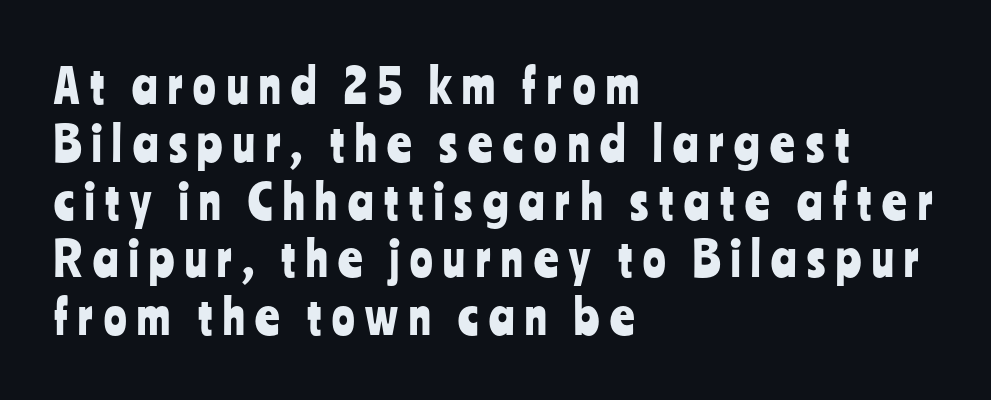
Decoration check: the copy has no underline. You could only call the tracking loose — the letters float apart. Each letter's strokes conclude bluntly, with no projecting serifs. Here the designer chose a conventional face with non-uniform glyph widths. It's the straight-up-and-down kind of type.
